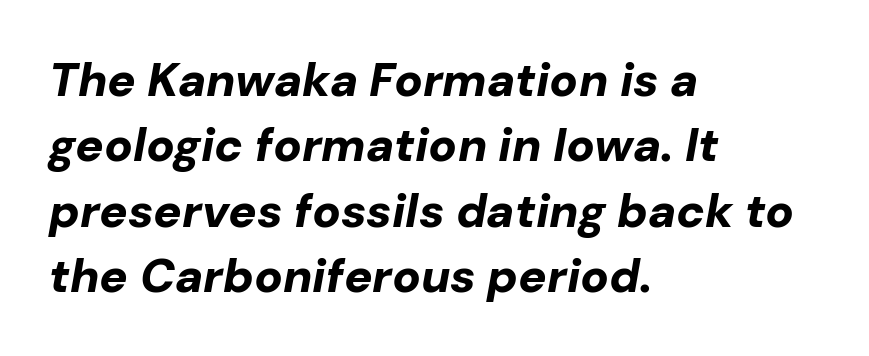
The image shows 47 px bold type, italic (leaning right); set left-aligned, normal line spacing (1.39x), normal letter spacing, not underlined; low stroke contrast and a medium x-height.
